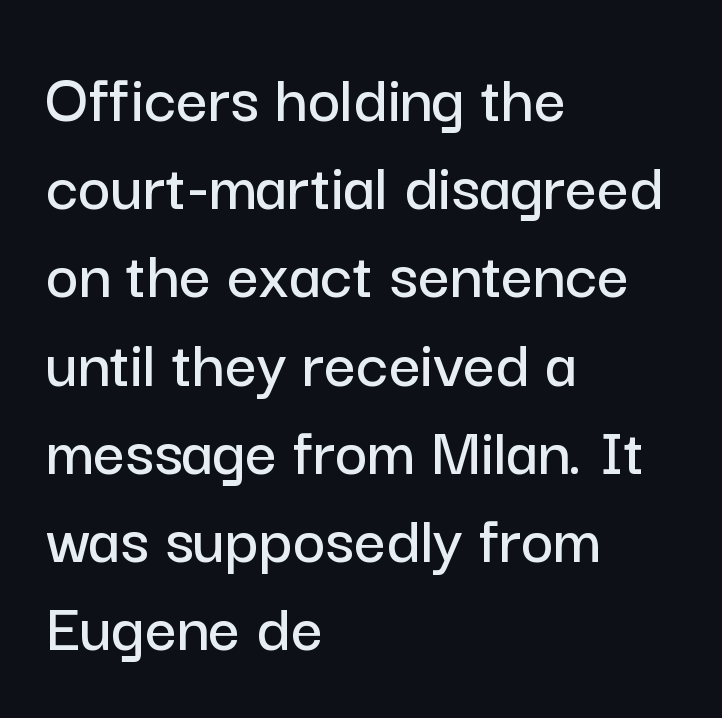
{"serif": "no", "italic": "no", "width": "normal", "stroke_contrast": "low", "x_height": "medium", "monospaced": "no", "underline": "no", "align": "left", "line_spacing": "normal", "line_spacing_ratio": 1.26, "letter_spacing": "normal", "letter_spacing_em": 0.0, "glyph_px": 70}
